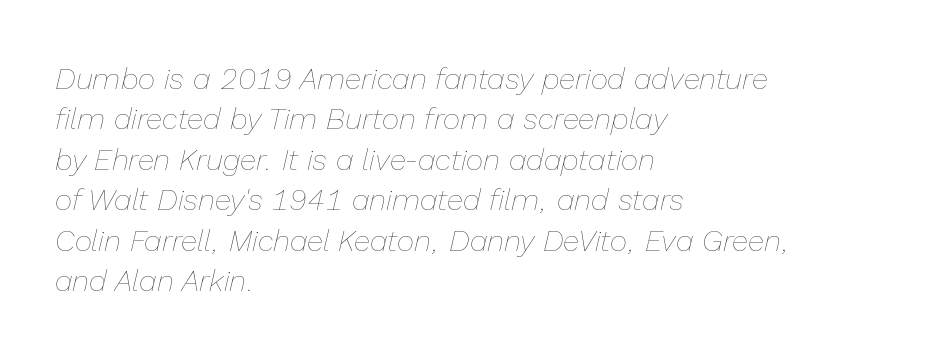
The leading is moderate, giving the passage an even texture. Beneath every word, the page is bare. Layout note: lines flush left. Short note: letters normally spaced. Here the designer chose a conventional face with non-uniform glyph widths.
